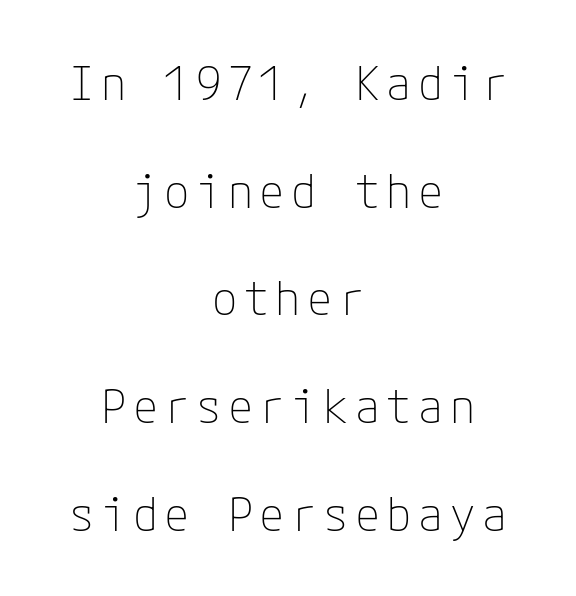
Stem width sits at or under what a default text font uses. Every character sits straight up, as roman type does. Decoration check: the copy has no underline. Leading is clearly above the norm, producing a sparse column.
